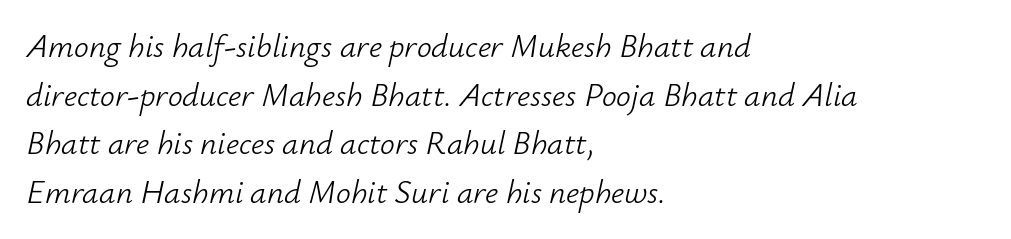
Default kerning and tracking; the words read as compact shapes. The words here are not underlined. You could not count columns in this text — the font is proportionally spaced. The passage is arranged the way most books set body copy — flush left. Notice how descenders clear the ascenders below comfortably — that's standard leading. A quiet, ordinary-to-light weight characterises the typeface.
